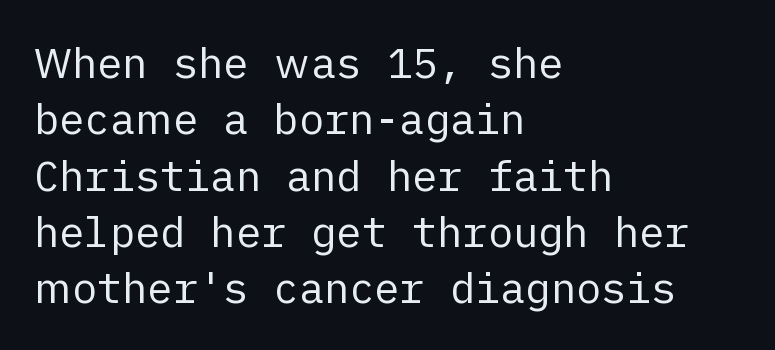
If you measured baseline to baseline, you'd find a middling distance. A classic flush-left, rag-right setting is used for this passage. To sum up the face: it is a sans, with no serifs. The strokes carry an ordinary text weight at most. Nobody touched the tracking dial on this one.
